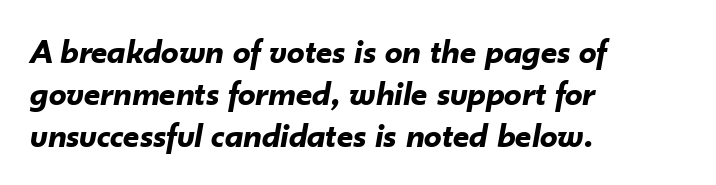
You could not count columns in this text — the font is proportionally spaced. Students, note that the glyphs here touch the page at normal intervals. The lines are quadded left. Quick note: underline off.
